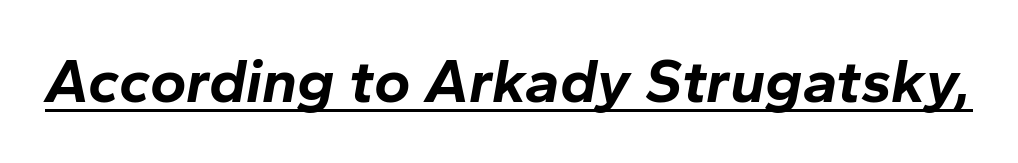
The image shows 62 px bold type, italic (leaning right); set normal letter spacing, underlined; low stroke contrast and a medium x-height.
